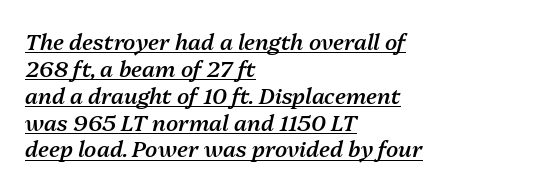
This is moderately heavy type, rendered in semibold. Each line of the rendering has a horizontal stroke beneath the glyphs. Does the copy run flush right? No — it runs flush left. The rendering applies a slant to the glyphs. This rendering leaves character spacing at its baseline value.
